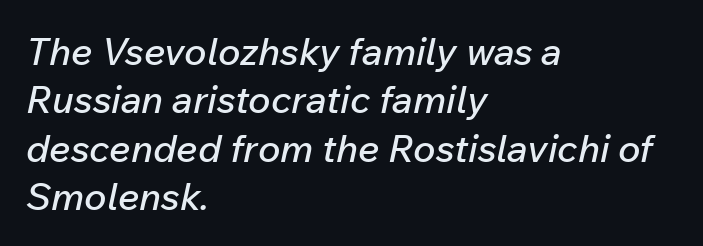
The image shows 38 px text type, italic (leaning right); set left-aligned, normal line spacing (1.27x), normal letter spacing, not underlined; low stroke contrast and a medium x-height.
